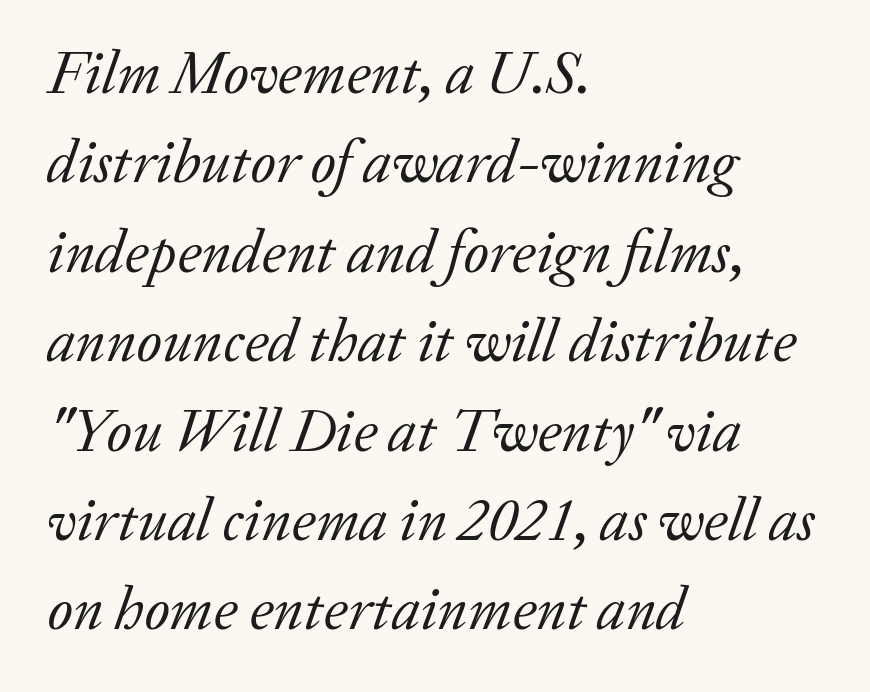
The image shows 60 px regular-weight serif type, italic (leaning right); set left-aligned, normal line spacing (1.49x), normal letter spacing, not underlined; low stroke contrast and a medium x-height.
